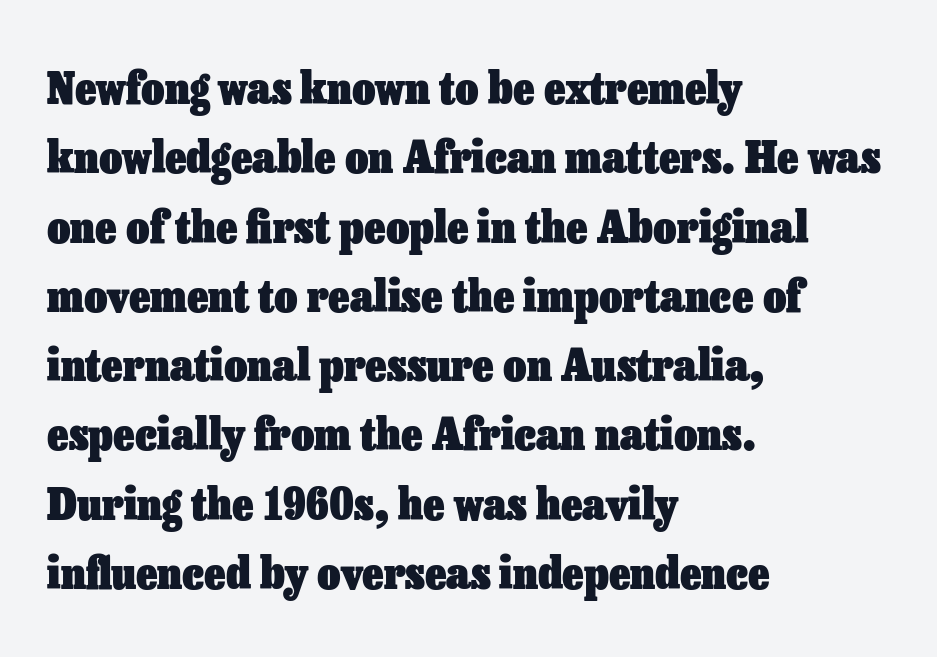
Q: Is the text bold? A: Yes.
Q: Is the text italic (slanted)? A: No, it is upright.
Q: Is the text underlined? A: No.
Q: How is the paragraph aligned? A: Left-aligned.
Q: Is the spacing between letters normal or unusually wide? A: Normal.
Q: Is the spacing between lines tight, normal or loose? A: Normal.
Q: Width (condensed, normal, or wide)? A: Normal.
Q: Stroke contrast? A: Low.
Q: x-height? A: Medium.
Q: Monospaced? A: No.
